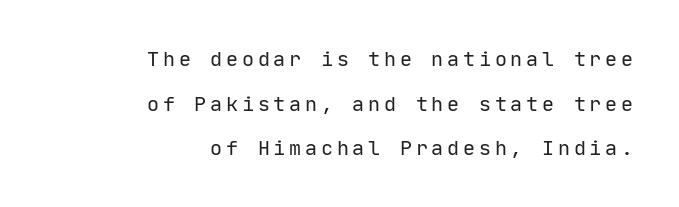
The image shows 20 px text type, upright; set right-aligned, loose line spacing (2.23x), not underlined.
